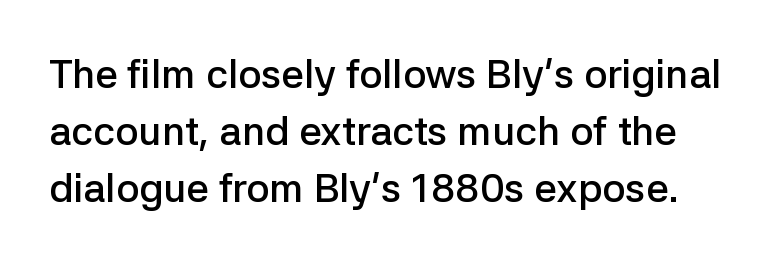
The image shows 40 px semibold sans-serif type, upright; set normal line spacing (1.43x), normal letter spacing, not underlined; low stroke contrast and a medium x-height.
